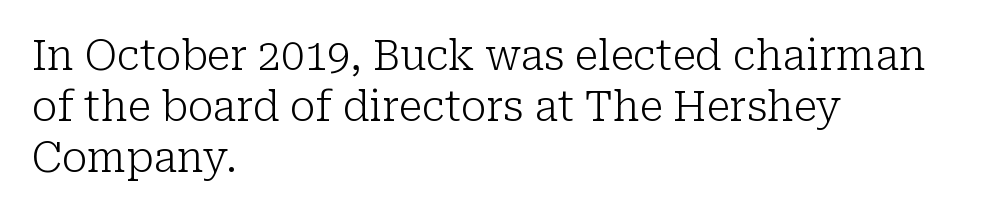
{"serif": "yes", "italic": "no", "bold": "no", "weight": "light", "width": "normal", "stroke_contrast": "low", "x_height": "medium", "monospaced": "no", "underline": "no", "align": "left", "line_spacing": "normal", "line_spacing_ratio": 1.25, "letter_spacing": "normal", "letter_spacing_em": 0.0, "glyph_px": 41}
